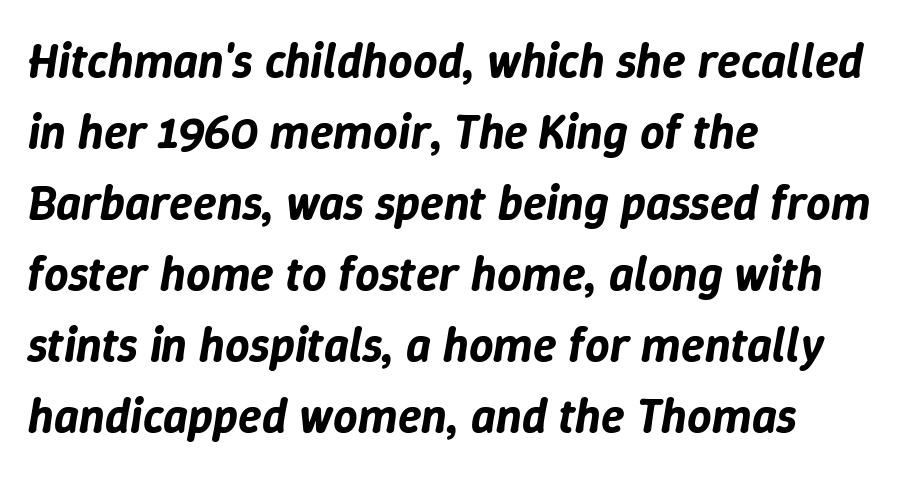
Students, observe: this is what conventionally led text looks like. Inter-character spacing is left at the font's built-in metrics. The passage shown leans; its letterforms are oblique. The words here are not underlined. The letters advance in unequal steps, a hallmark of proportional type. A student would call this left alignment; a typographer would say flush left, rag right.
